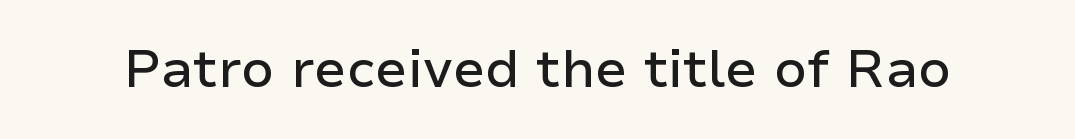
Q: Is the text italic (slanted)? A: No, it is upright.
Q: Is the typeface a serif or a sans-serif typeface? A: Sans-serif.
Q: Is the text underlined? A: No.
Q: Is the spacing between letters normal or unusually wide? A: Normal.
Q: Width (condensed, normal, or wide)? A: Normal.
Q: Stroke contrast? A: Low.
Q: x-height? A: Medium.
Q: Monospaced? A: No.
